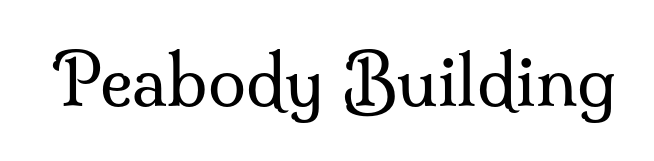
{"serif": "yes", "italic": "no", "bold": "no", "weight": "regular", "width": "normal", "stroke_contrast": "medium", "x_height": "small", "monospaced": "no", "underline": "no", "letter_spacing": "normal", "letter_spacing_em": 0.0, "glyph_px": 69}
